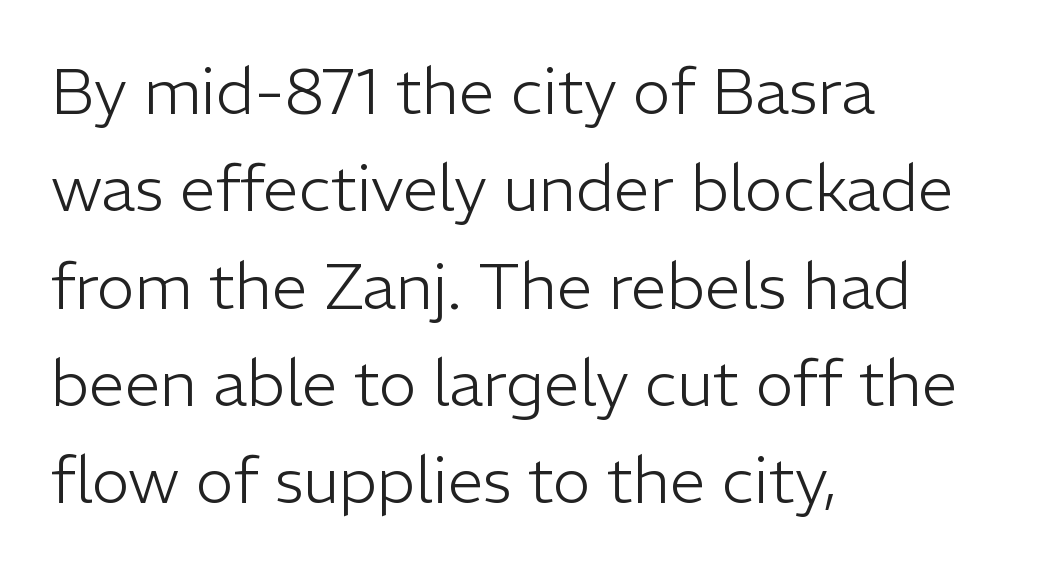
{"serif": "no", "italic": "no", "bold": "no", "weight": "light", "width": "normal", "stroke_contrast": "low", "x_height": "medium", "monospaced": "no", "underline": "no", "align": "left", "line_spacing": "normal", "line_spacing_ratio": 1.52, "letter_spacing": "normal", "letter_spacing_em": 0.0, "glyph_px": 64}
